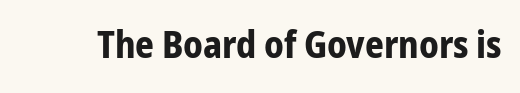
The image shows 37 px bold, condensed sans-serif type, upright; set normal letter spacing, not underlined; low stroke contrast and a medium x-height.
